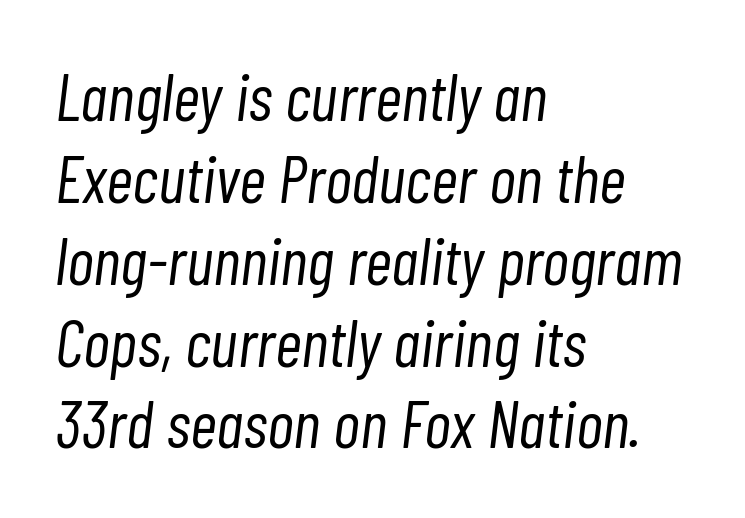
The image shows 66 px light, condensed type, italic (leaning right); set left-aligned, line spacing 1.24x, normal letter spacing, not underlined; low stroke contrast and a medium x-height.
